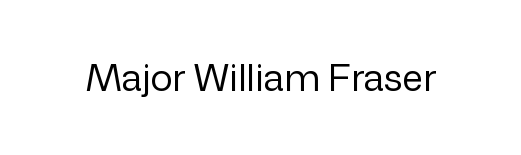
Weight: not bold — regular or lighter. Here the designer chose a conventional face with non-uniform glyph widths. The passage shown is typeset with a sans-serif family. The glyphs are unaccompanied by any horizontal stroke below them. The typography opts for an upright posture over an oblique one. Honestly, the letter spacing is just normal — you wouldn't notice it.
